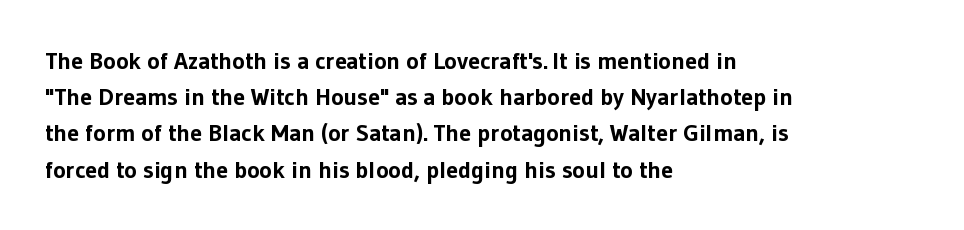
The image shows 24 px bold type, upright; set left-aligned, normal line spacing (1.51x), normal letter spacing, not underlined.
